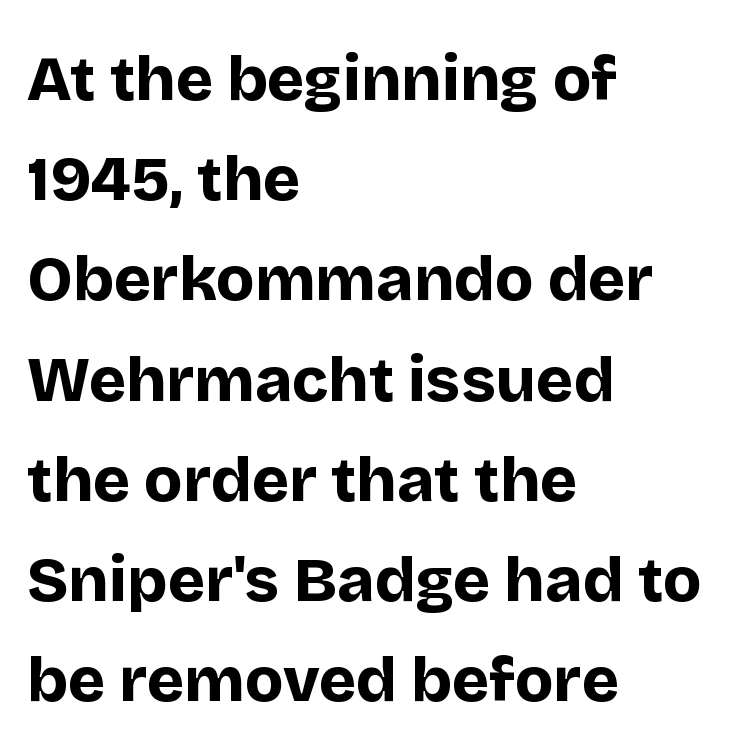
The image shows 63 px bold sans-serif type, upright; set left-aligned, normal line spacing (1.59x), normal letter spacing, not underlined; low stroke contrast and a large x-height.
